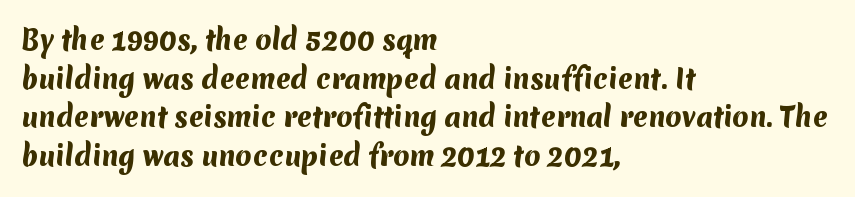
The image shows 26 px bold type; set left-aligned, normal line spacing (1.49x), normal letter spacing, not underlined.
